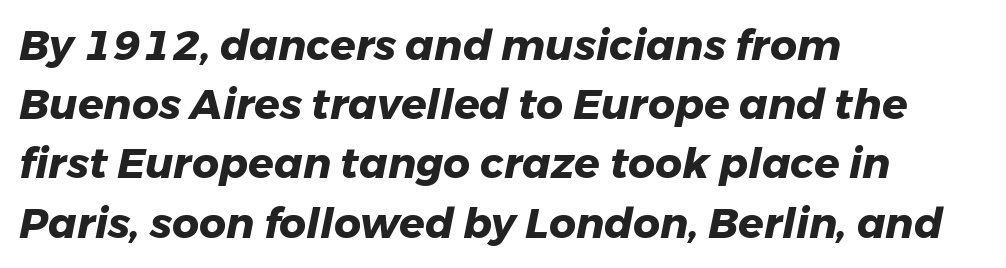
The image shows 42 px heavy type, italic (leaning right); set left-aligned, normal line spacing (1.41x), normal letter spacing, not underlined; low stroke contrast and a medium x-height.
